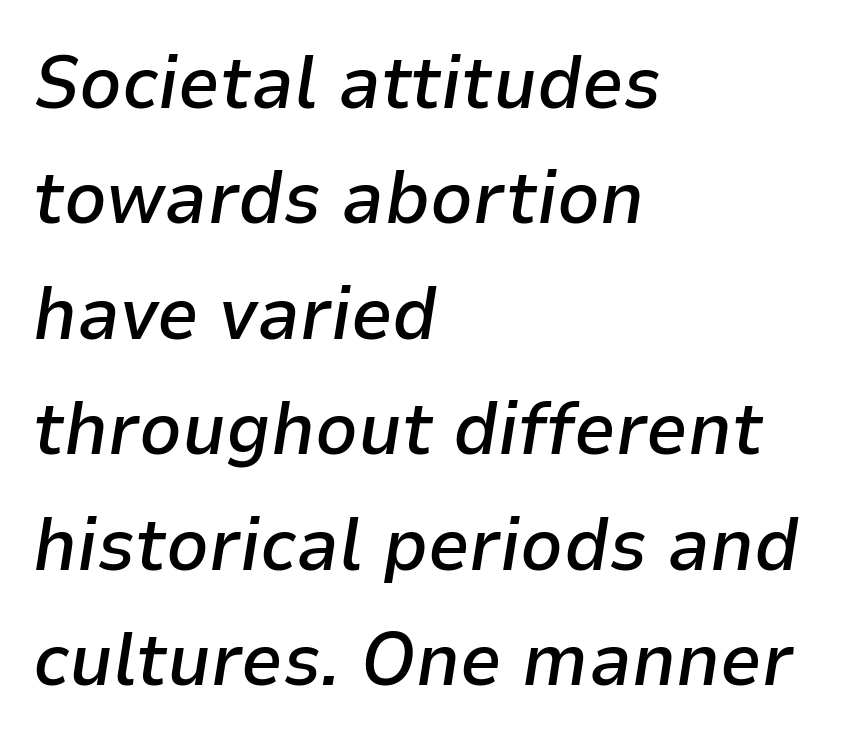
The image shows 74 px semibold type, italic (leaning right); set left-aligned, normal line spacing (1.56x), normal letter spacing, not underlined; low stroke contrast and a medium x-height.
